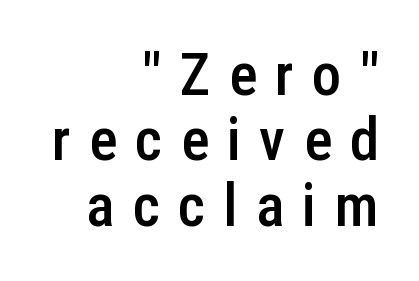
The image shows 59 px semibold, condensed sans-serif type, upright; set right-aligned, tight line spacing (1.11x), unusually wide letter spacing (+0.31 em), not underlined; low stroke contrast and a medium x-height.
